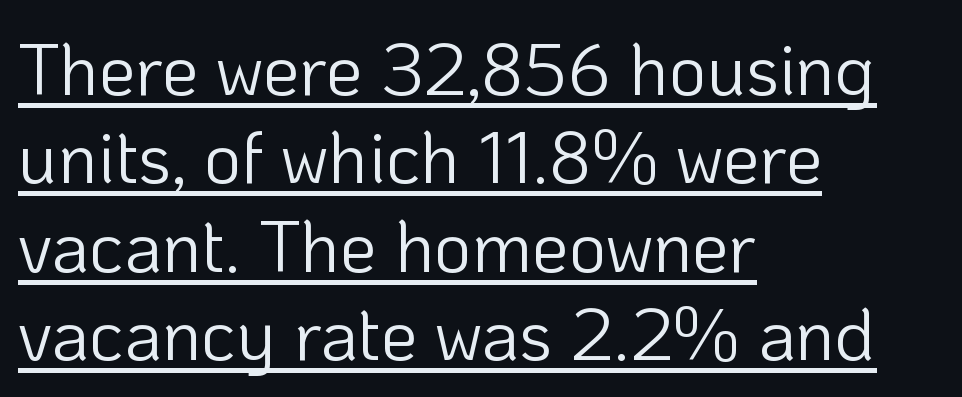
Characters remain perfectly vertical along every line. Each stroke keeps to a modest, everyday thickness or less. Each letter keeps its own natural width here, so spacing adapts to shape. These lines are composed in type without serifs.
